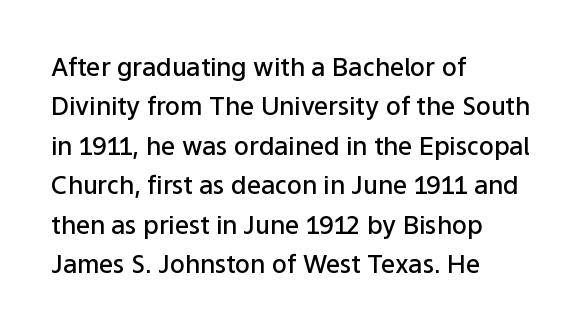
The image shows 25 px text type, upright; set left-aligned, normal line spacing (1.58x), normal letter spacing, not underlined.
